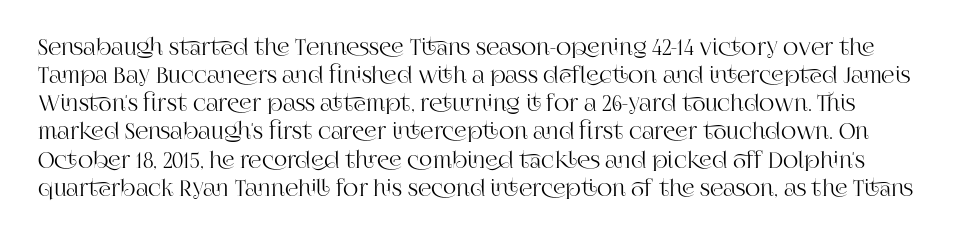
The image shows 21 px text type, upright; set normal line spacing (1.34x), normal letter spacing, not underlined.
